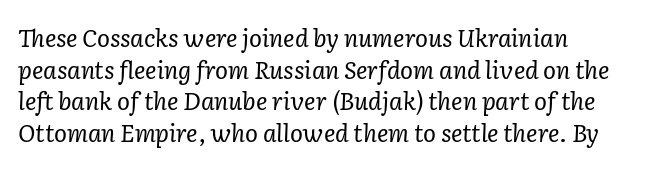
{"italic": "yes", "lean": "right", "slant_degrees": 2, "bold": "no", "underline": "no", "align": "left", "line_spacing": "normal", "line_spacing_ratio": 1.32, "letter_spacing": "normal", "letter_spacing_em": 0.0, "glyph_px": 24}
